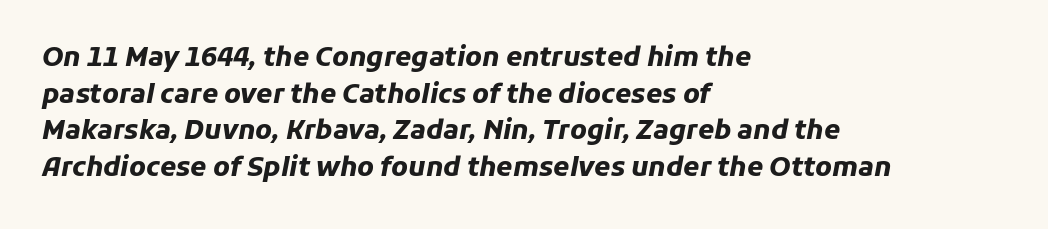
Q: Is the text bold? A: Yes.
Q: Is the text italic (slanted)? A: Yes, it leans right by about 11 degrees.
Q: Is the text underlined? A: No.
Q: How is the paragraph aligned? A: Left-aligned.
Q: Is the spacing between letters normal or unusually wide? A: Normal.
Q: Is the spacing between lines tight, normal or loose? A: Normal.
